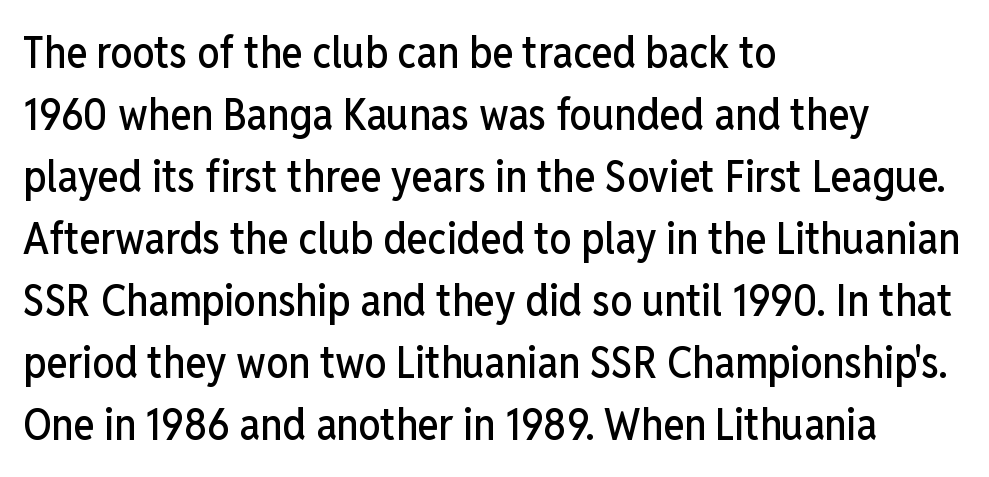
This is sans-serif lettering, the kind often seen on screens and signage. Just letters on the line, the space beneath them empty. Quick note: not italic, upright. Note the varied advance widths — an 'i' is clearly narrower than an 'm'. Summary of vertical rhythm: regular, with standard interline spacing.
